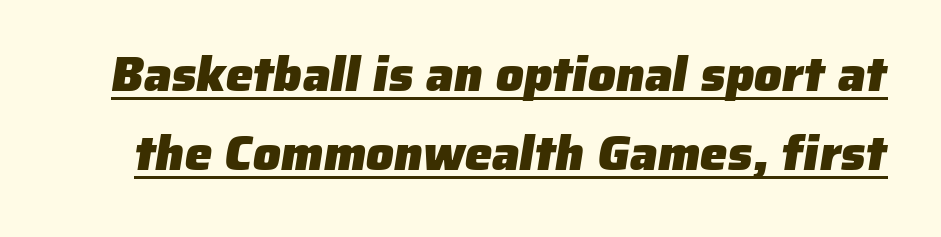
The typesetter has applied underlining to the passage shown. The strokes are fattened all the way to bold. Whoever set this chose a conventional vertical rhythm. This sample has the flowing, uneven cadence of proportional lettering.
